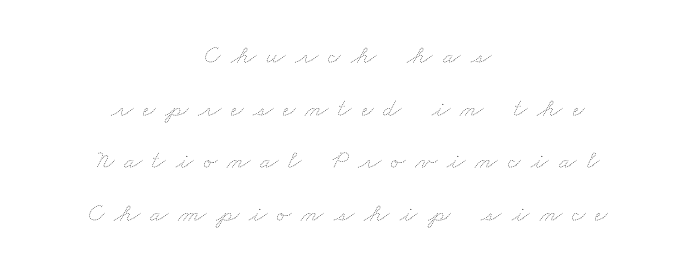
Q: Is the text bold? A: No.
Q: Is the text underlined? A: No.
Q: How is the paragraph aligned? A: Centered.
Q: Is the spacing between letters normal or unusually wide? A: Unusually wide.
Q: Is the spacing between lines tight, normal or loose? A: Loose.
